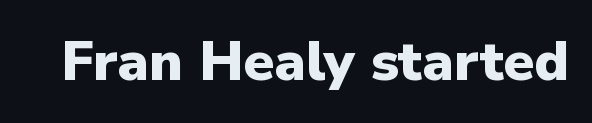
{"serif": "no", "italic": "no", "bold": "yes", "weight": "heavy", "width": "normal", "stroke_contrast": "low", "x_height": "medium", "monospaced": "no", "underline": "no", "letter_spacing": "normal", "letter_spacing_em": 0.0, "glyph_px": 56}
